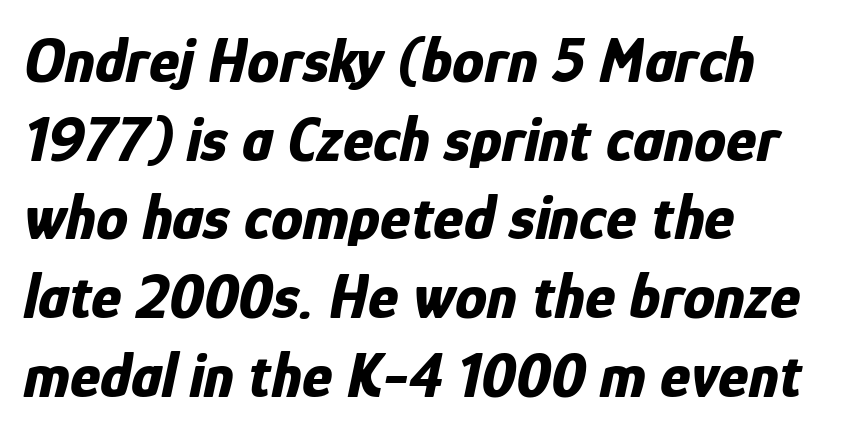
{"italic": "yes", "lean": "right", "slant_degrees": 12, "bold": "yes", "weight": "bold", "width": "condensed", "stroke_contrast": "low", "x_height": "medium", "monospaced": "no", "underline": "no", "align": "left", "line_spacing_ratio": 1.23, "letter_spacing": "normal", "letter_spacing_em": 0.0, "glyph_px": 64}
